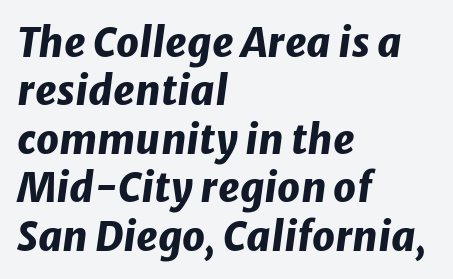
Q: Is the text bold? A: Yes.
Q: Is the text italic (slanted)? A: Yes, it leans right by about 8 degrees.
Q: Is the text underlined? A: No.
Q: How is the paragraph aligned? A: Left-aligned.
Q: Is the spacing between letters normal or unusually wide? A: Normal.
Q: Width (condensed, normal, or wide)? A: Normal.
Q: Stroke contrast? A: Low.
Q: x-height? A: Medium.
Q: Monospaced? A: No.
